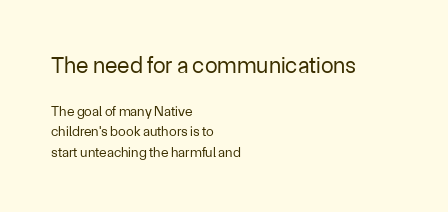
{"italic": "no", "bold": "no", "underline": "no", "align": "left", "line_spacing": "normal", "line_spacing_ratio": 1.46, "letter_spacing": "normal", "letter_spacing_em": 0.0, "larger_block": "first", "size_ratio": 1.64, "glyph_px": 23}
